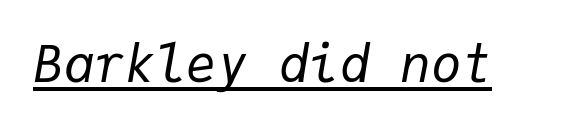
The passage shown is typed in a monospace face where columns stay perfectly aligned. When letters slant like this, we call the style italic. The glyphs are accompanied by a horizontal stroke just below them. Stroke thickness stays within the range of a standard reading face or lighter.
